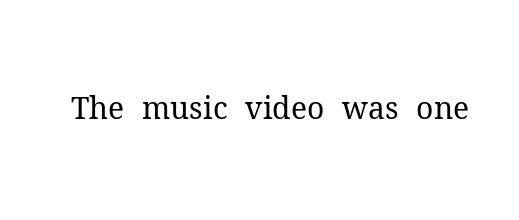
Q: Is the text bold? A: No.
Q: Is the text italic (slanted)? A: No, it is upright.
Q: Is the typeface a serif or a sans-serif typeface? A: Serif.
Q: Is the text underlined? A: No.
Q: Is the spacing between letters normal or unusually wide? A: Normal.
Q: Width (condensed, normal, or wide)? A: Normal.
Q: Stroke contrast? A: Medium.
Q: x-height? A: Medium.
Q: Monospaced? A: No.
